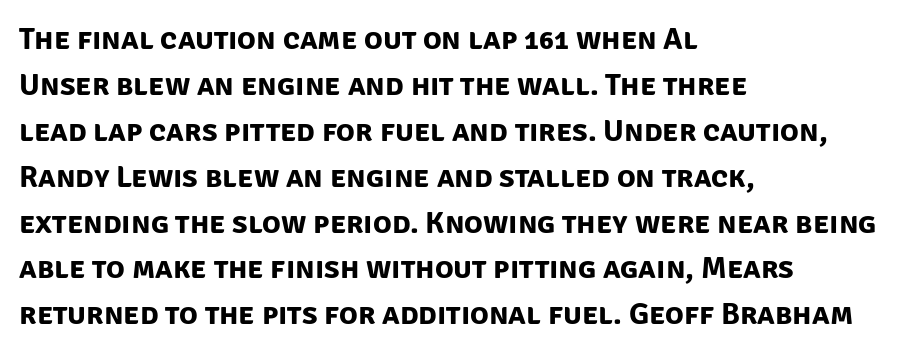
The rendering shows plain stroke endings on the letterforms — a sans-serif design. Layout note: lines flush left. Default kerning and tracking; the words read as compact shapes. Clear beneath every line of the passage. Character widths vary here, with narrow letters taking less room than wide ones. The line-height multiplier appears to be the usual default.
